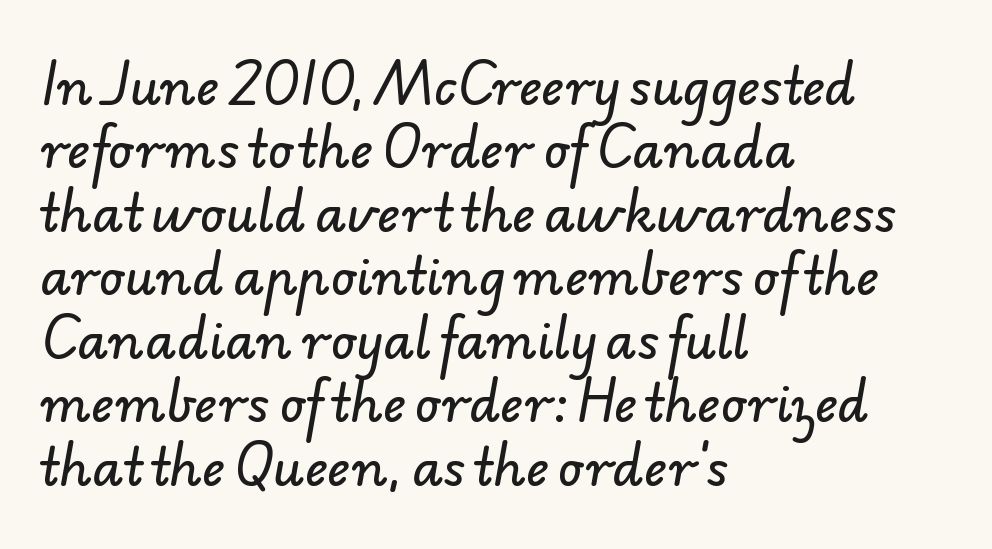
{"serif": "no", "width": "normal", "stroke_contrast": "low", "x_height": "small", "monospaced": "no", "underline": "no", "align": "left", "line_spacing": "normal", "line_spacing_ratio": 1.27, "letter_spacing": "normal", "letter_spacing_em": 0.0, "glyph_px": 50}
